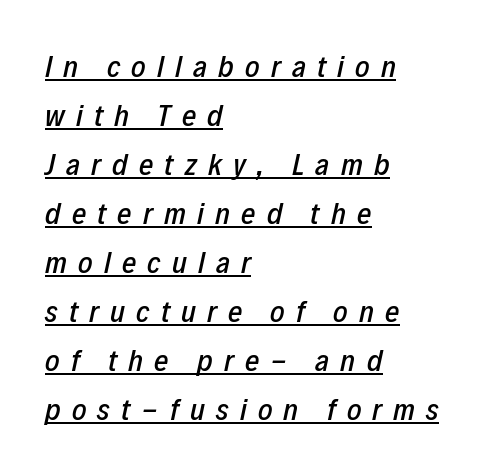
The face used here is proportionally spaced, like ordinary book or web type. The typesetter chose a ragged-right arrangement here. A typesetter would mark this as italic. Normally led — the rows are evenly, conventionally spaced.
